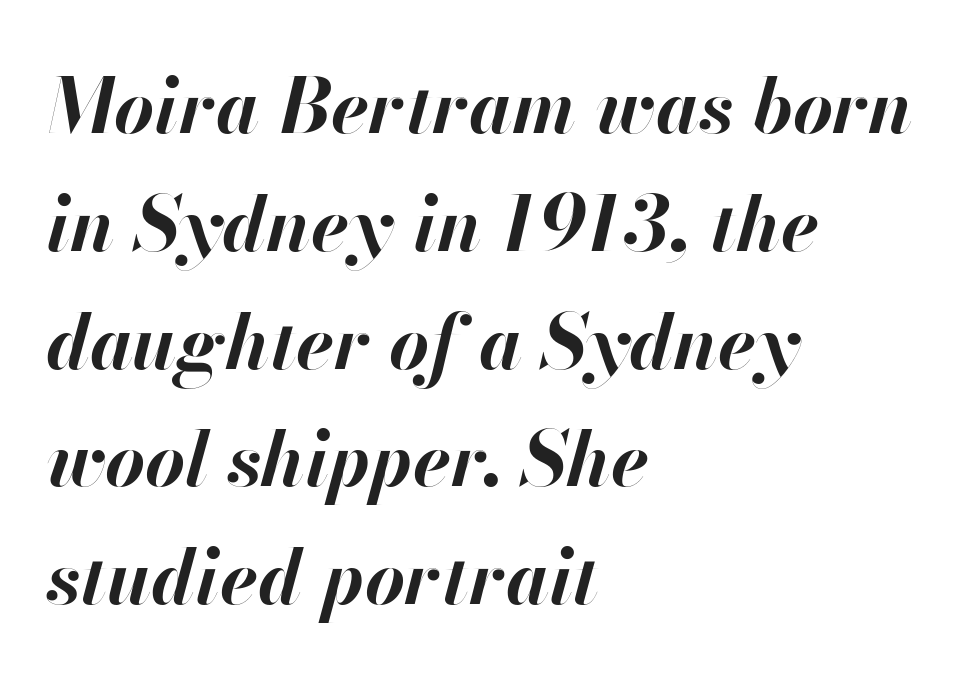
Q: Is the text bold? A: Yes.
Q: Is the text italic (slanted)? A: Yes, it leans right by about 13 degrees.
Q: Is the text underlined? A: No.
Q: How is the paragraph aligned? A: Left-aligned.
Q: Is the spacing between letters normal or unusually wide? A: Normal.
Q: Is the spacing between lines tight, normal or loose? A: Normal.
Q: Width (condensed, normal, or wide)? A: Normal.
Q: Stroke contrast? A: High.
Q: x-height? A: Small.
Q: Monospaced? A: No.
